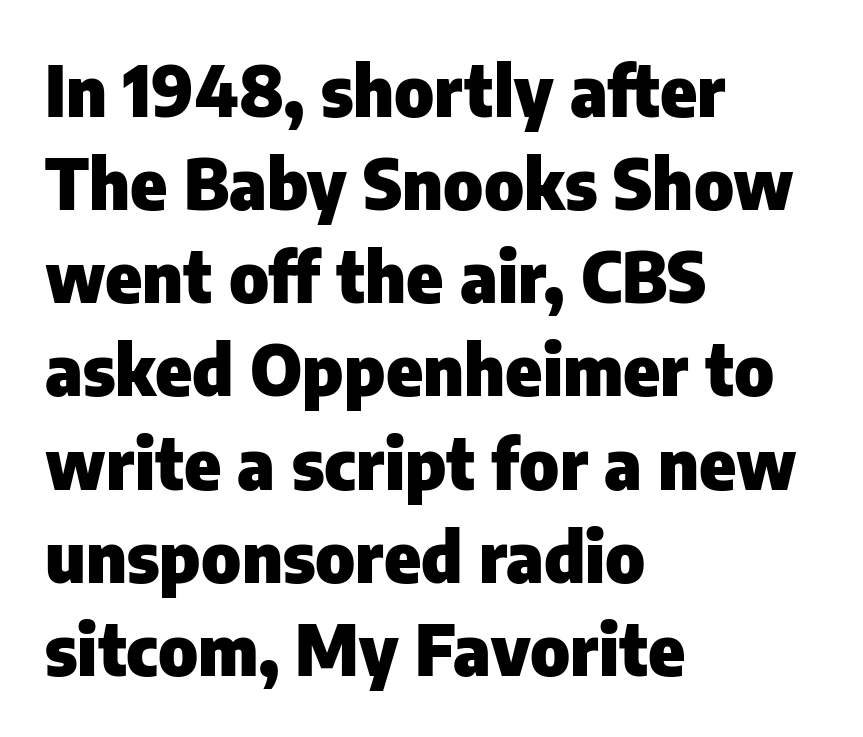
The image shows 69 px heavy sans-serif type, upright; set left-aligned, normal line spacing (1.35x), normal letter spacing, not underlined; low stroke contrast and a medium x-height.
